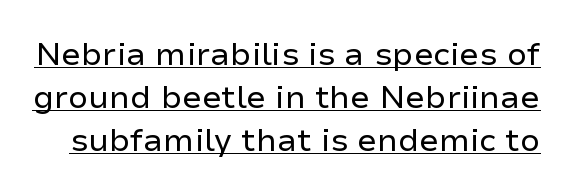
{"serif": "no", "italic": "no", "bold": "no", "weight": "regular", "width": "normal", "stroke_contrast": "low", "x_height": "medium", "monospaced": "no", "underline": "yes", "line_spacing": "normal", "line_spacing_ratio": 1.34, "letter_spacing": "normal", "letter_spacing_em": 0.0, "glyph_px": 32}
